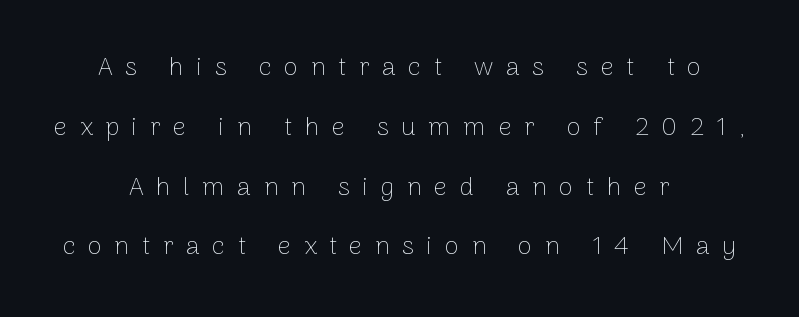
Line spacing here is loose. The rendering inserts visible extra space after every character. Every character sits straight up, as roman type does. This rendering features lettering with no underline.
